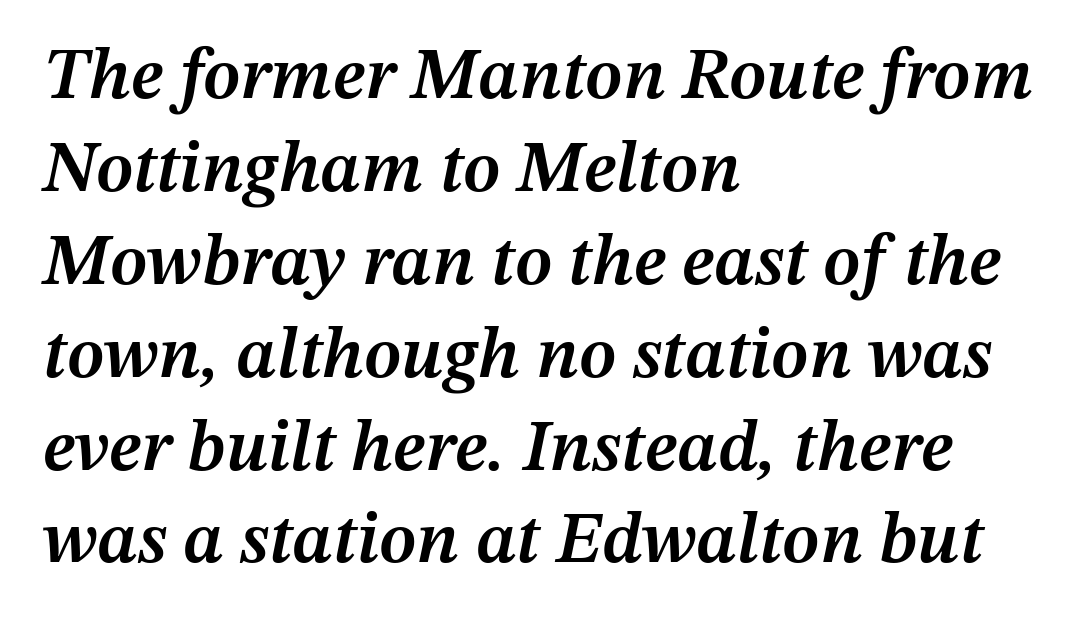
The image shows 72 px semibold type, italic (leaning right); set left-aligned, normal line spacing (1.29x), normal letter spacing, not underlined; medium stroke contrast and a medium x-height.
